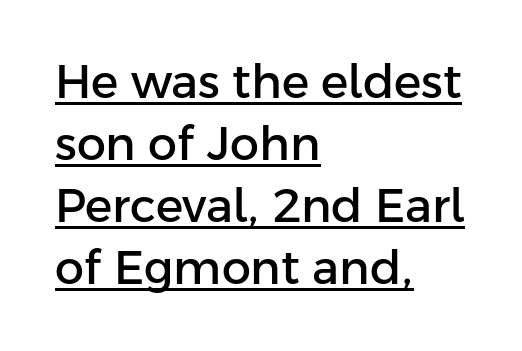
The face used here is a sans, in the tradition of grotesques and geometrics. Note the varied advance widths — an 'i' is clearly narrower than an 'm'. The passage shown has conventional tracking throughout. The designer left line spacing at the default.
